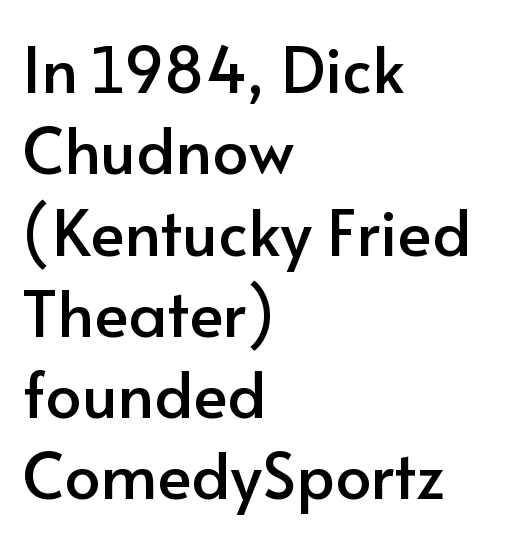
{"serif": "no", "italic": "no", "width": "normal", "stroke_contrast": "low", "x_height": "small", "monospaced": "no", "underline": "no", "align": "left", "line_spacing": "normal", "line_spacing_ratio": 1.27, "letter_spacing": "normal", "letter_spacing_em": 0.0, "glyph_px": 64}
